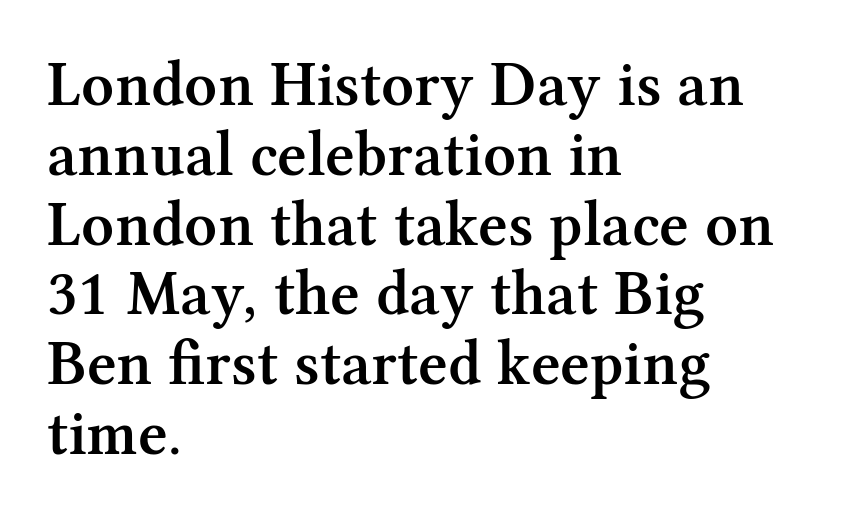
{"serif": "yes", "italic": "no", "bold": "semi", "weight": "semibold", "width": "normal", "stroke_contrast": "medium", "x_height": "medium", "monospaced": "no", "underline": "no", "align": "left", "line_spacing": "tight", "line_spacing_ratio": 1.09, "letter_spacing": "normal", "letter_spacing_em": 0.0, "glyph_px": 64}
